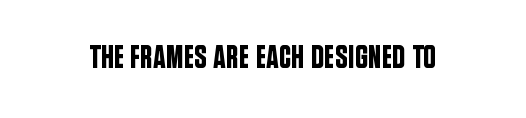
Are there feet on the stems? There aren't — it's a sans. Posture: vertical. In terms of letterspacing, this is plain default setting. Think of a printed novel: that variable character pitch is what you see here. The specimen omits any rule beneath the text block's lines.
